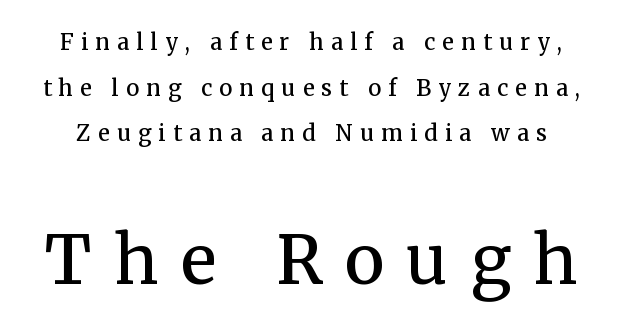
The image shows 67 px semibold serif type, upright; set loose line spacing (2.07x), unusually wide letter spacing (+0.33 em), not underlined; the second (bottom) block is 3.05x larger; medium stroke contrast and a medium x-height.
